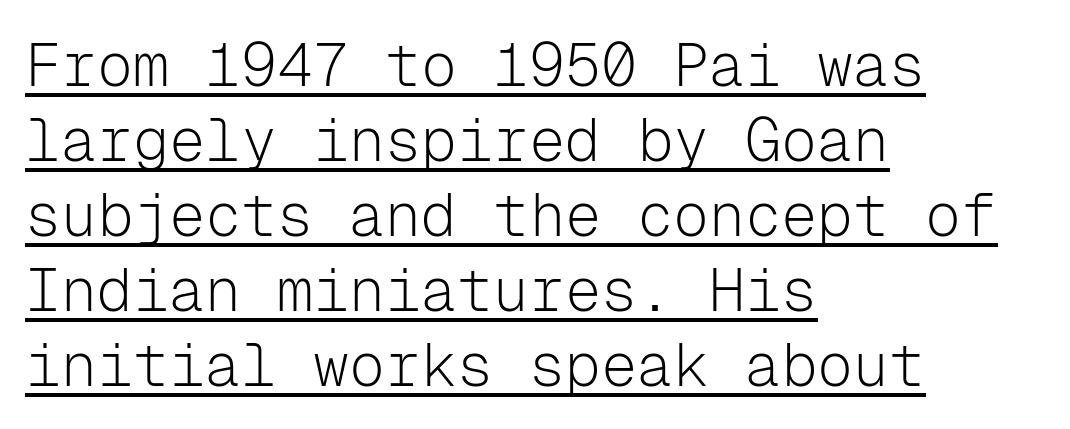
The image shows 60 px light sans-serif type, upright, monospaced; set left-aligned, normal line spacing (1.25x), normal letter spacing, underlined; low stroke contrast and a medium x-height.
